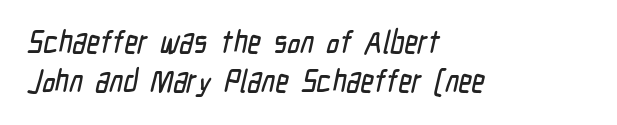
The image shows 32 px condensed sans-serif type; set left-aligned, line spacing 1.22x, normal letter spacing, not underlined; low stroke contrast and a medium x-height.
